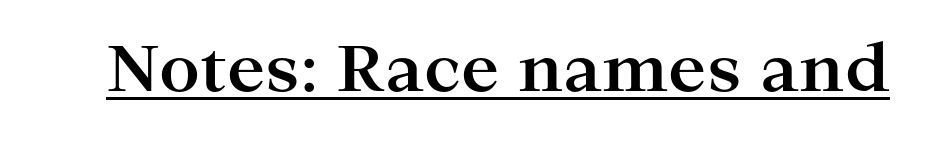
Q: Is the text bold? A: Yes.
Q: Is the text italic (slanted)? A: No, it is upright.
Q: Is the typeface a serif or a sans-serif typeface? A: Serif.
Q: Is the text underlined? A: Yes.
Q: Is the spacing between letters normal or unusually wide? A: Normal.
Q: Width (condensed, normal, or wide)? A: Wide.
Q: Stroke contrast? A: High.
Q: x-height? A: Medium.
Q: Monospaced? A: No.
